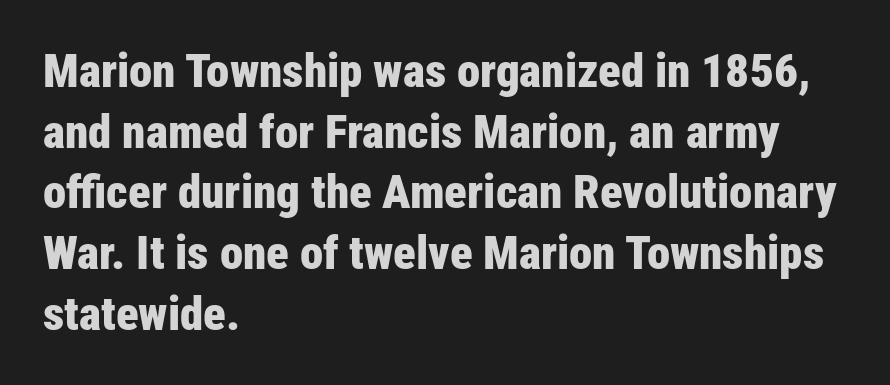
The image shows 47 px bold, condensed sans-serif type, upright; set left-aligned, normal line spacing (1.29x), normal letter spacing, not underlined; low stroke contrast and a medium x-height.
